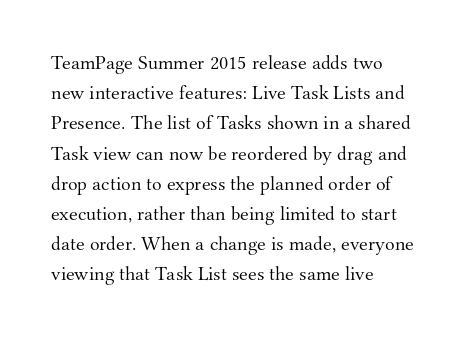
The image shows 20 px text type, upright; set left-aligned, normal line spacing (1.51x), normal letter spacing, not underlined.
